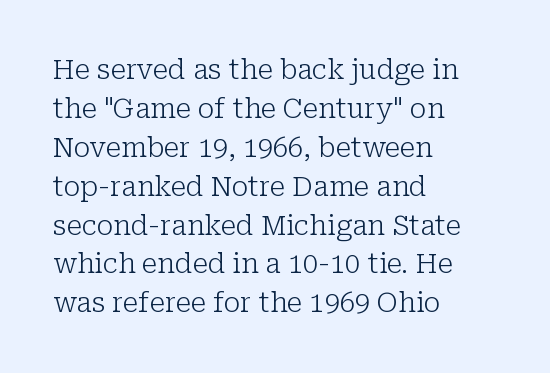
The image shows 27 px text type, upright; set left-aligned, normal line spacing (1.44x), normal letter spacing, not underlined.
